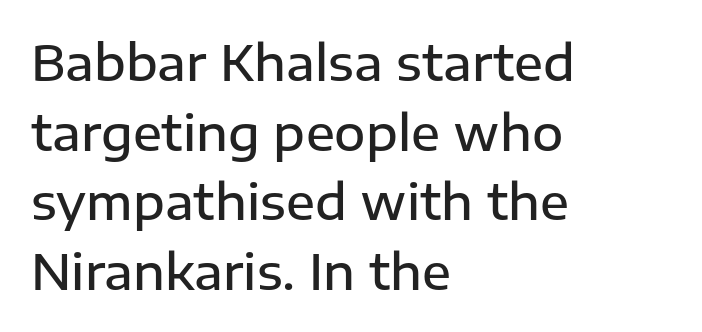
{"serif": "no", "italic": "no", "bold": "semi", "weight": "semibold", "width": "normal", "stroke_contrast": "low", "x_height": "medium", "monospaced": "no", "underline": "no", "align": "left", "line_spacing": "normal", "line_spacing_ratio": 1.45, "letter_spacing": "normal", "letter_spacing_em": 0.0, "glyph_px": 48}
